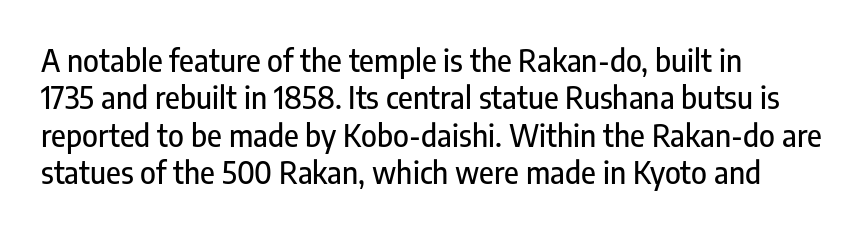
The baseline area is clear. What's the leading like? Ordinary, nothing unusual. You could not count columns in this text — the font is proportionally spaced. Rendered with straight, roman letterforms. The tracking reads as untouched default to a designer's eye.
